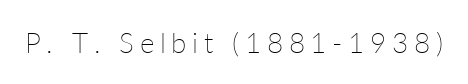
Q: Is the text bold? A: No.
Q: Is the text italic (slanted)? A: No, it is upright.
Q: Is the text underlined? A: No.
Q: Is the spacing between letters normal or unusually wide? A: Unusually wide.
Q: Width (condensed, normal, or wide)? A: Normal.
Q: Stroke contrast? A: Low.
Q: x-height? A: Medium.
Q: Monospaced? A: No.
